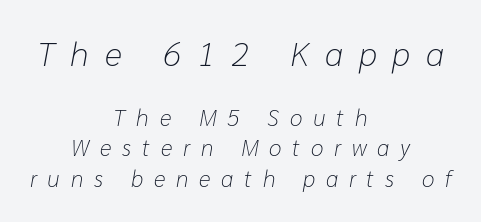
{"italic": "yes", "lean": "right", "slant_degrees": 10, "bold": "no", "weight": "light", "width": "normal", "stroke_contrast": "low", "x_height": "medium", "monospaced": "no", "underline": "no", "align": "center", "line_spacing": "normal", "line_spacing_ratio": 1.32, "letter_spacing": "wide", "letter_spacing_em": 0.47, "larger_block": "first", "size_ratio": 1.48, "glyph_px": 34}
